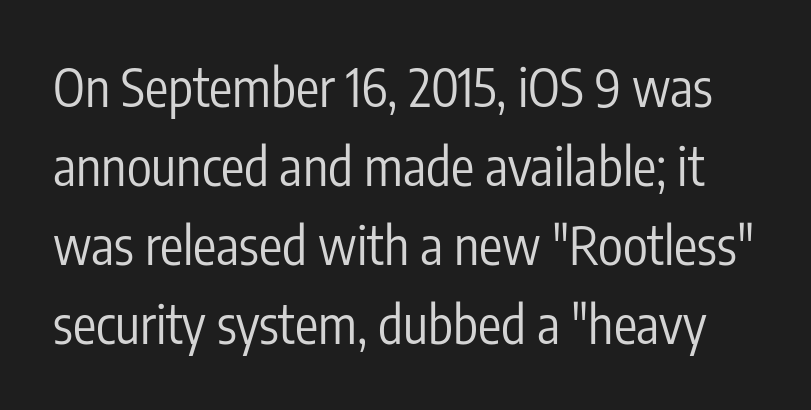
{"serif": "no", "italic": "no", "bold": "no", "weight": "regular", "width": "condensed", "stroke_contrast": "low", "x_height": "medium", "monospaced": "no", "underline": "no", "line_spacing": "normal", "line_spacing_ratio": 1.52, "letter_spacing": "normal", "letter_spacing_em": 0.0, "glyph_px": 52}
